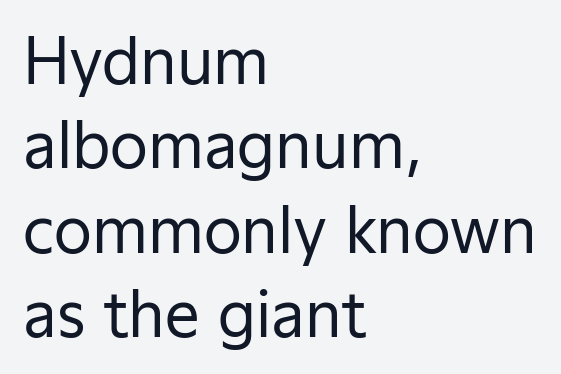
The image shows 62 px regular-weight sans-serif type, upright; set left-aligned, normal line spacing (1.36x), normal letter spacing, not underlined; low stroke contrast and a medium x-height.
